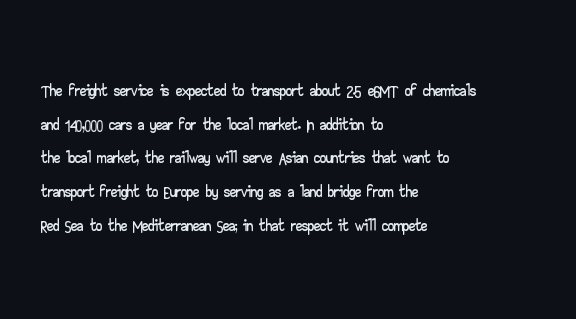
{"italic": "no", "underline": "no", "align": "left", "line_spacing": "normal", "line_spacing_ratio": 1.35, "letter_spacing": "normal", "letter_spacing_em": 0.0, "glyph_px": 25}
